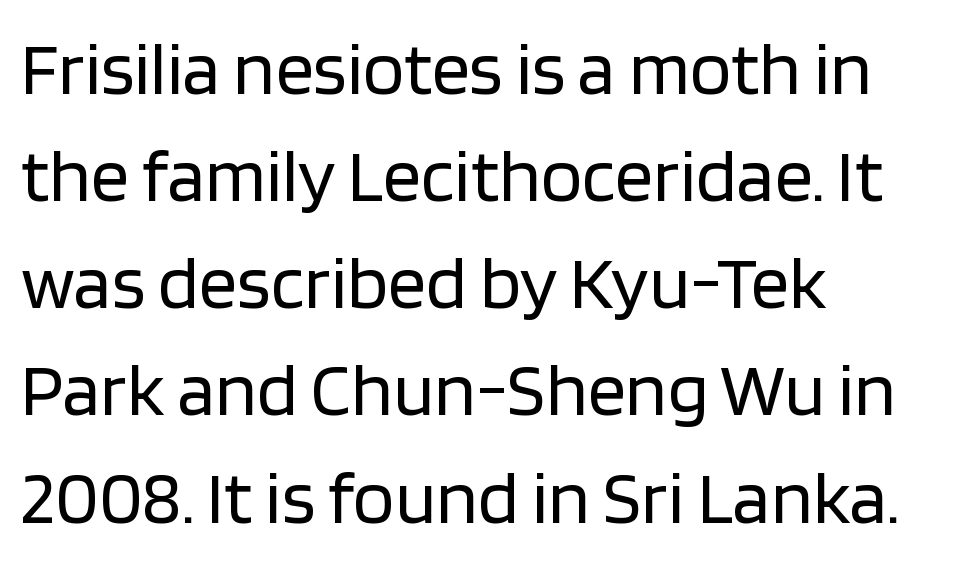
Every character sits straight up, as roman type does. No chunkiness to these letters — they're not bold. The strip under each line holds only bare page. The type family on display is of the sans-serif kind.
